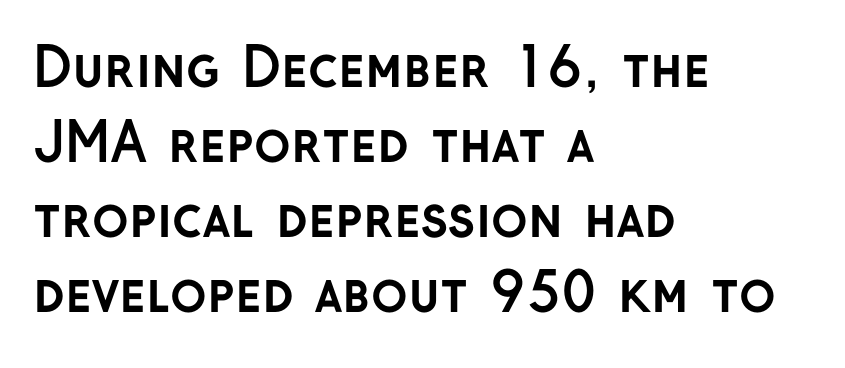
The rendering uses a moderate line-height, typical for paragraphs. Note the varied advance widths — an 'i' is clearly narrower than an 'm'. This sample uses a sans-serif face. The type is set solid horizontally, with unmodified tracking. In terms of weight, the rendering is a true, heavy bold.
